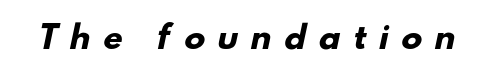
Typographic density is high because the face is bold. Someone cranked the tracking dial way up on this one. These lines are composed in type without serifs. You could not count columns in this text — the font is proportionally spaced.
